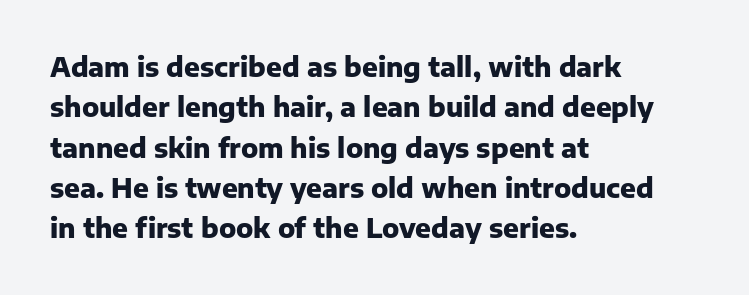
Q: Is the text bold? A: Yes.
Q: Is the text italic (slanted)? A: No, it is upright.
Q: Is the text underlined? A: No.
Q: How is the paragraph aligned? A: Left-aligned.
Q: Is the spacing between letters normal or unusually wide? A: Normal.
Q: Is the spacing between lines tight, normal or loose? A: Normal.
